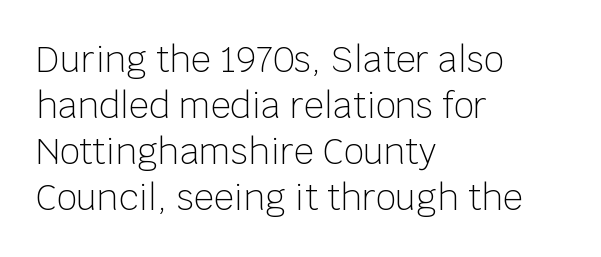
{"serif": "no", "italic": "no", "bold": "no", "weight": "light", "width": "normal", "stroke_contrast": "low", "x_height": "large", "monospaced": "no", "underline": "no", "align": "left", "line_spacing": "normal", "line_spacing_ratio": 1.31, "letter_spacing": "normal", "letter_spacing_em": 0.0, "glyph_px": 35}
